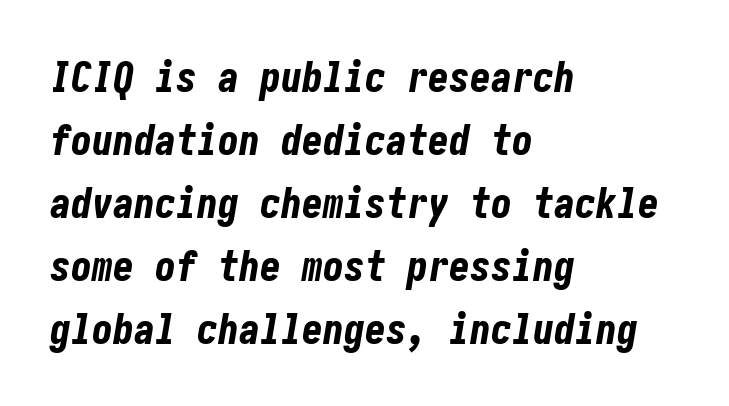
Q: Is the text bold? A: Yes.
Q: Is the text italic (slanted)? A: Yes, it leans right by about 10 degrees.
Q: Is the text underlined? A: No.
Q: How is the paragraph aligned? A: Left-aligned.
Q: Is the spacing between letters normal or unusually wide? A: Normal.
Q: Is the spacing between lines tight, normal or loose? A: Normal.
Q: Width (condensed, normal, or wide)? A: Condensed.
Q: Stroke contrast? A: Low.
Q: x-height? A: Medium.
